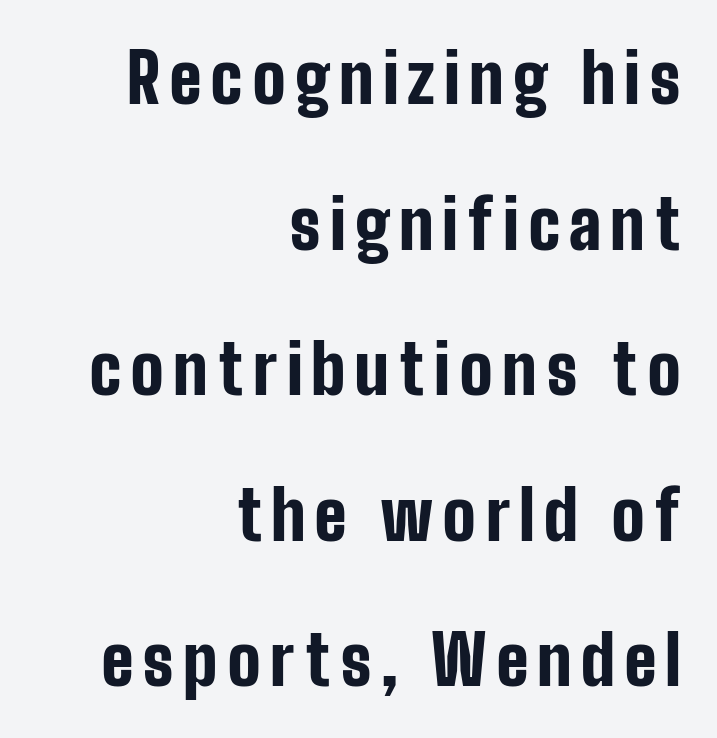
How would I describe the line gaps? Wide and relaxed. A typesetter would call this proportional, since set widths differ per character. Reading down the block, your eye finds every line finishing at a fixed right position. Weight check: bold — yes, fully. Posture: vertical.
